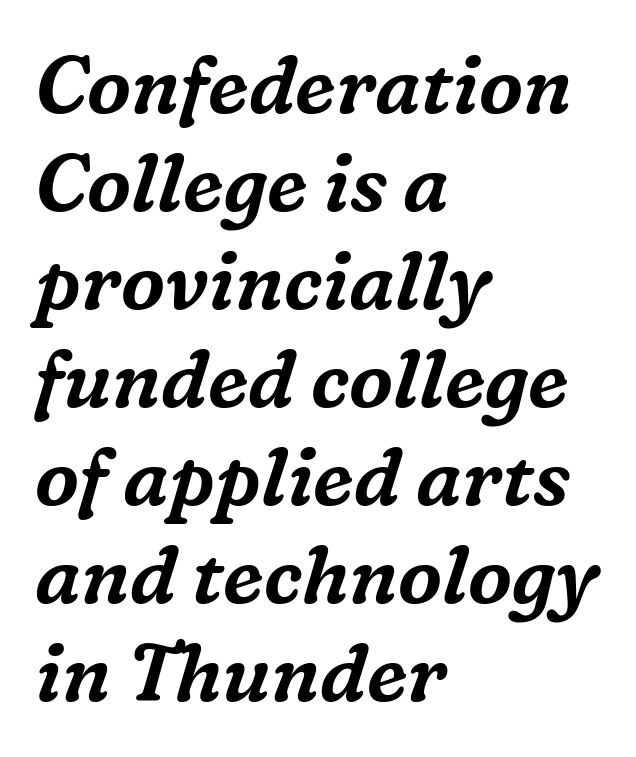
{"serif": "yes", "italic": "yes", "lean": "right", "slant_degrees": 16, "width": "normal", "stroke_contrast": "medium", "x_height": "medium", "monospaced": "no", "underline": "no", "align": "left", "line_spacing_ratio": 1.24, "letter_spacing": "normal", "letter_spacing_em": 0.0, "glyph_px": 79}
